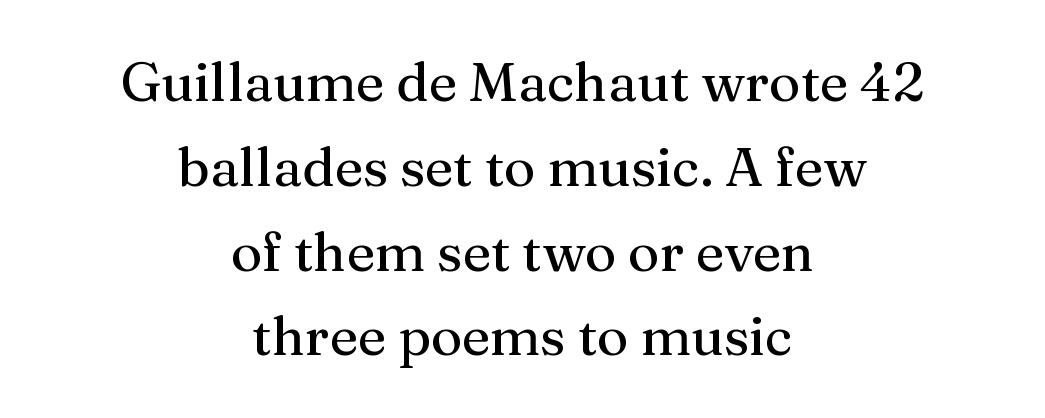
Q: Is the text italic (slanted)? A: No, it is upright.
Q: Is the typeface a serif or a sans-serif typeface? A: Serif.
Q: Is the text underlined? A: No.
Q: How is the paragraph aligned? A: Centered.
Q: Is the spacing between letters normal or unusually wide? A: Normal.
Q: Is the spacing between lines tight, normal or loose? A: Normal.
Q: Width (condensed, normal, or wide)? A: Normal.
Q: Stroke contrast? A: Medium.
Q: x-height? A: Medium.
Q: Monospaced? A: No.
